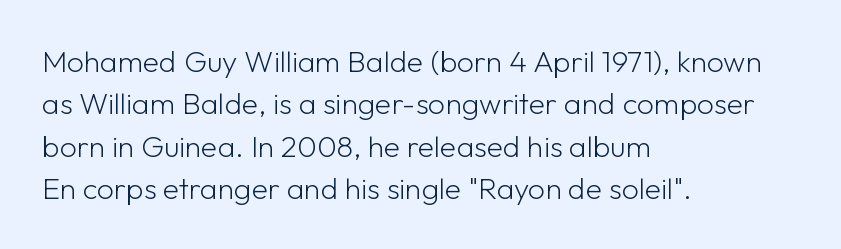
{"serif": "no", "italic": "no", "bold": "no", "weight": "light", "width": "normal", "stroke_contrast": "low", "x_height": "medium", "monospaced": "no", "underline": "no", "align": "left", "line_spacing": "normal", "line_spacing_ratio": 1.41, "letter_spacing": "normal", "letter_spacing_em": 0.0, "glyph_px": 30}
